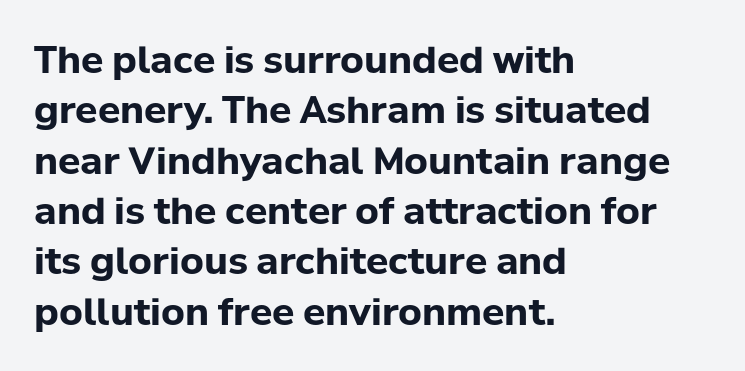
Q: Is the text bold? A: Yes.
Q: Is the text italic (slanted)? A: No, it is upright.
Q: Is the typeface a serif or a sans-serif typeface? A: Sans-serif.
Q: Is the text underlined? A: No.
Q: How is the paragraph aligned? A: Left-aligned.
Q: Is the spacing between letters normal or unusually wide? A: Normal.
Q: Is the spacing between lines tight, normal or loose? A: Normal.
Q: Width (condensed, normal, or wide)? A: Normal.
Q: Stroke contrast? A: Low.
Q: x-height? A: Medium.
Q: Monospaced? A: No.
